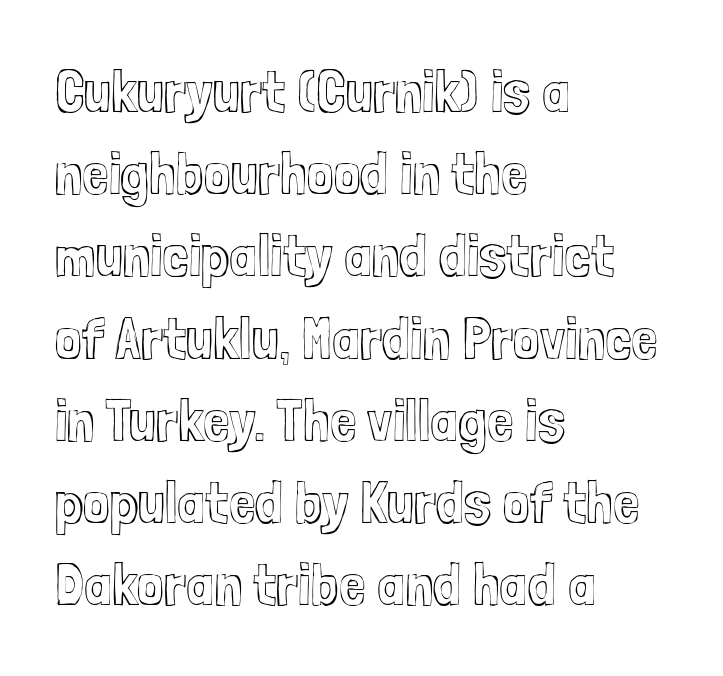
The specimen reads as upright at a glance. Letter spacing: default. Regular leading. The string is rendered with underlining switched off. The passage shown is typed in a proportional face where columns would drift.
